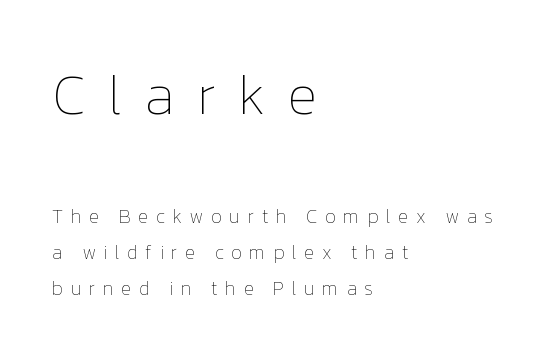
{"italic": "no", "bold": "no", "weight": "thin", "width": "normal", "stroke_contrast": "low", "x_height": "medium", "monospaced": "no", "underline": "no", "align": "left", "line_spacing_ratio": 1.88, "letter_spacing": "wide", "letter_spacing_em": 0.39, "larger_block": "first", "size_ratio": 2.95, "glyph_px": 56}
